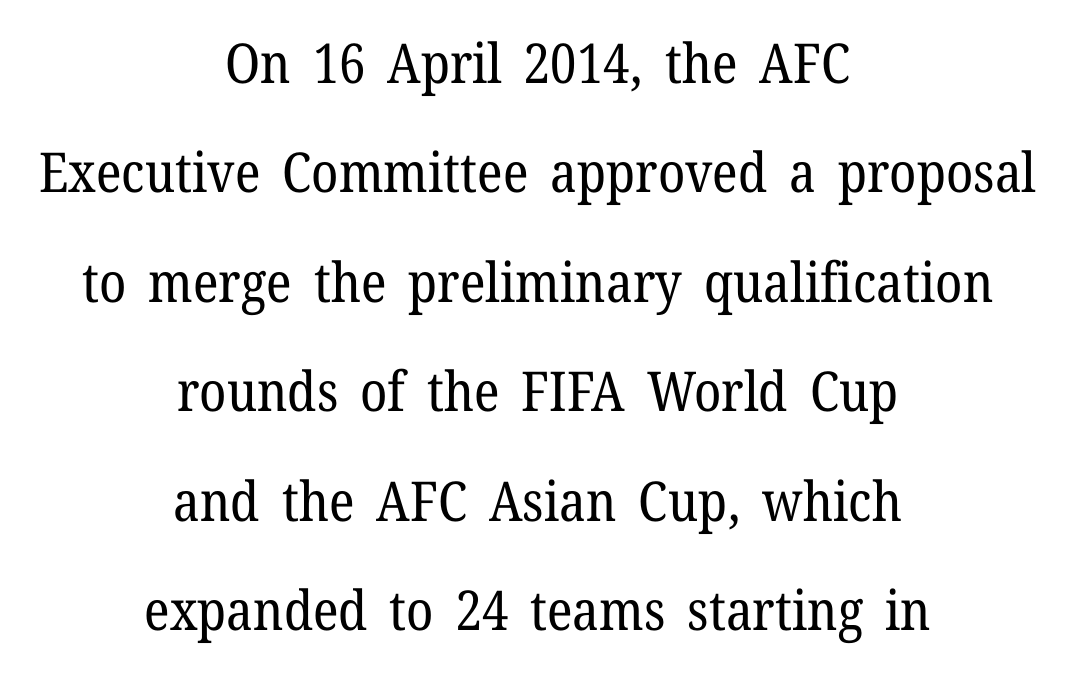
The image shows 55 px regular-weight serif type, upright; set centered, loose line spacing (1.99x), normal letter spacing, not underlined; low stroke contrast and a medium x-height.
